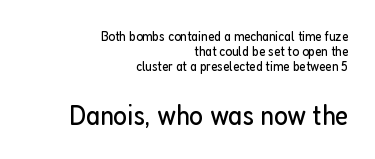
Q: Is the text bold? A: No.
Q: Is the text italic (slanted)? A: No, it is upright.
Q: Is the typeface a serif or a sans-serif typeface? A: Sans-serif.
Q: Is the text underlined? A: No.
Q: How is the paragraph aligned? A: Right-aligned.
Q: Is the spacing between letters normal or unusually wide? A: Normal.
Q: Is the spacing between lines tight, normal or loose? A: Tight.
Q: Which block of text is set in a larger size, the first (top) or the second (bottom)? A: The second (bottom) one.
Q: Width (condensed, normal, or wide)? A: Condensed.
Q: Stroke contrast? A: Low.
Q: x-height? A: Medium.
Q: Monospaced? A: No.
